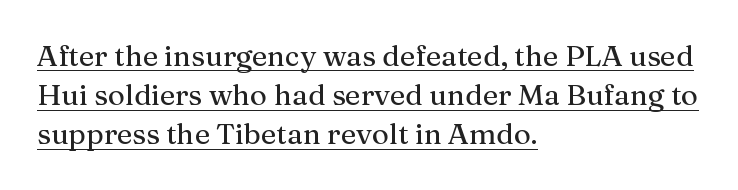
Q: Is the text italic (slanted)? A: No, it is upright.
Q: Is the typeface a serif or a sans-serif typeface? A: Serif.
Q: Is the text underlined? A: Yes.
Q: How is the paragraph aligned? A: Left-aligned.
Q: Is the spacing between letters normal or unusually wide? A: Normal.
Q: Is the spacing between lines tight, normal or loose? A: Normal.
Q: Width (condensed, normal, or wide)? A: Normal.
Q: Stroke contrast? A: Medium.
Q: x-height? A: Medium.
Q: Monospaced? A: No.
